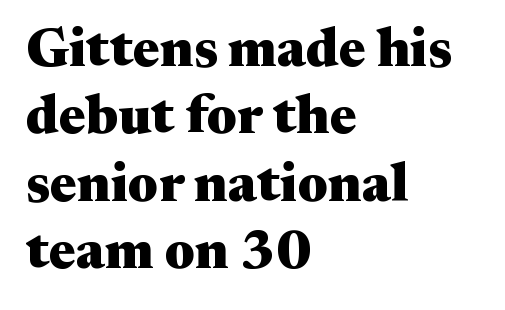
The letters advance in unequal steps, a hallmark of proportional type. Casual observation: everything's shoved over to the left. Successive baselines arrive at the customary interval. Unmarked baselines from the first word to the last.
